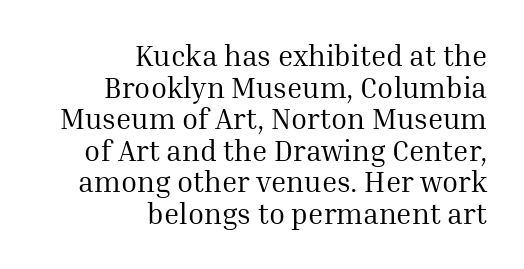
The image shows 29 px regular-weight serif type, upright; set right-aligned, tight line spacing (1.09x), normal letter spacing, not underlined; medium stroke contrast and a medium x-height.
